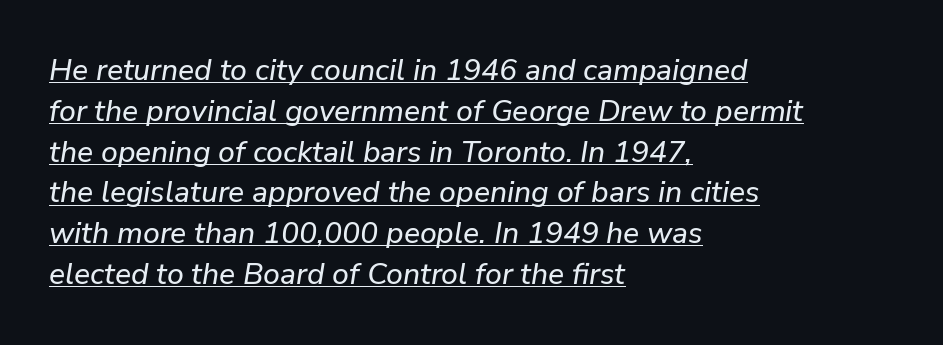
Q: Is the text italic (slanted)? A: Yes, it leans right by about 9 degrees.
Q: Is the text underlined? A: Yes.
Q: How is the paragraph aligned? A: Left-aligned.
Q: Is the spacing between letters normal or unusually wide? A: Normal.
Q: Is the spacing between lines tight, normal or loose? A: Normal.
Q: Width (condensed, normal, or wide)? A: Normal.
Q: Stroke contrast? A: Low.
Q: x-height? A: Medium.
Q: Monospaced? A: No.
